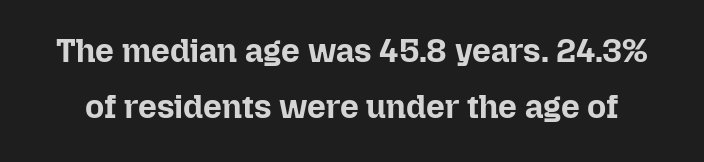
Q: Is the text bold? A: Yes.
Q: Is the text italic (slanted)? A: No, it is upright.
Q: Is the text underlined? A: No.
Q: Is the spacing between letters normal or unusually wide? A: Normal.
Q: Is the spacing between lines tight, normal or loose? A: Normal.
Q: Width (condensed, normal, or wide)? A: Normal.
Q: Stroke contrast? A: Low.
Q: x-height? A: Medium.
Q: Monospaced? A: No.
